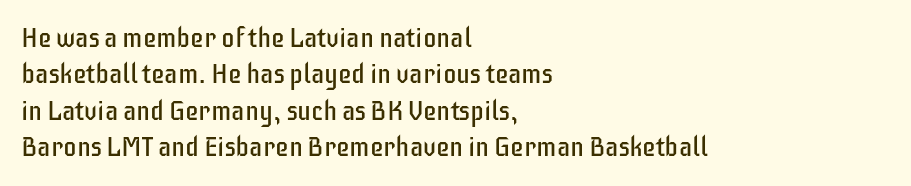
The image shows 27 px text type, upright; set left-aligned, normal line spacing (1.35x), normal letter spacing, not underlined.
